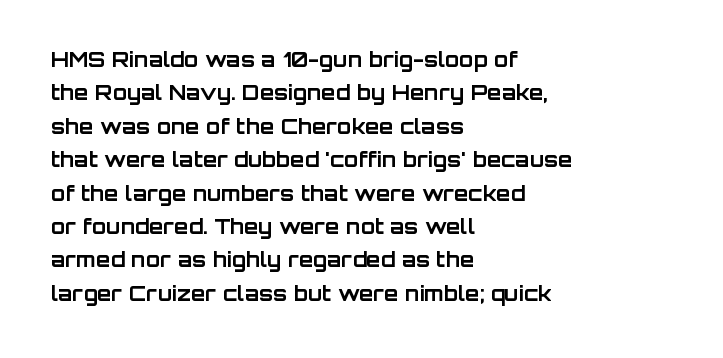
The lines sit at an ordinary, default distance from one another. Bare-footed words on every line. The rendering uses a bold face; every stroke is thick and dark. Posture: upright roman.
